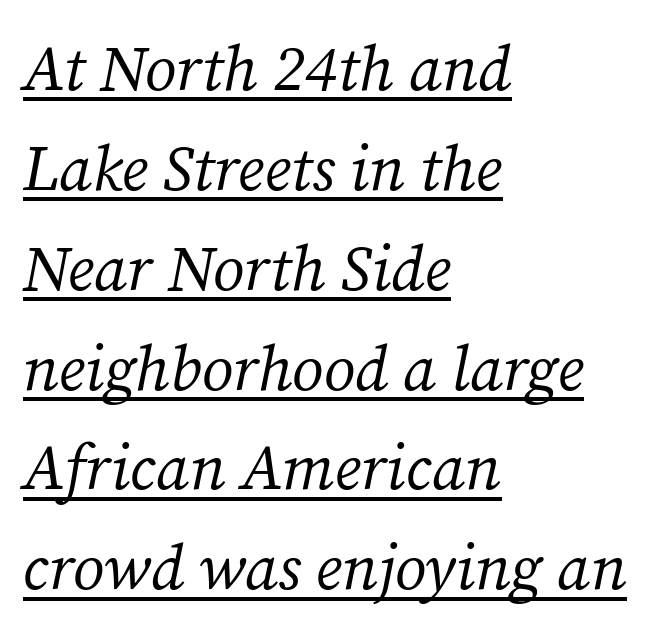
{"serif": "yes", "italic": "yes", "lean": "right", "slant_degrees": 12, "bold": "no", "weight": "regular", "width": "normal", "stroke_contrast": "medium", "x_height": "medium", "monospaced": "no", "underline": "yes", "align": "left", "line_spacing": "normal", "line_spacing_ratio": 1.56, "letter_spacing": "normal", "letter_spacing_em": 0.0, "glyph_px": 64}
